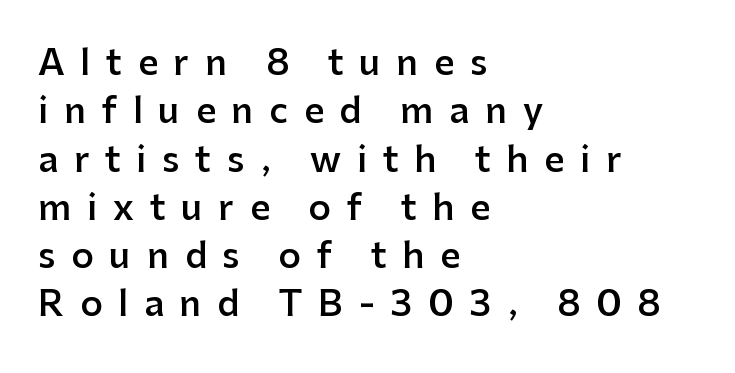
{"serif": "no", "italic": "no", "bold": "semi", "weight": "semibold", "width": "normal", "stroke_contrast": "low", "x_height": "medium", "monospaced": "no", "underline": "no", "align": "left", "line_spacing": "normal", "line_spacing_ratio": 1.38, "letter_spacing": "wide", "letter_spacing_em": 0.45, "glyph_px": 35}
